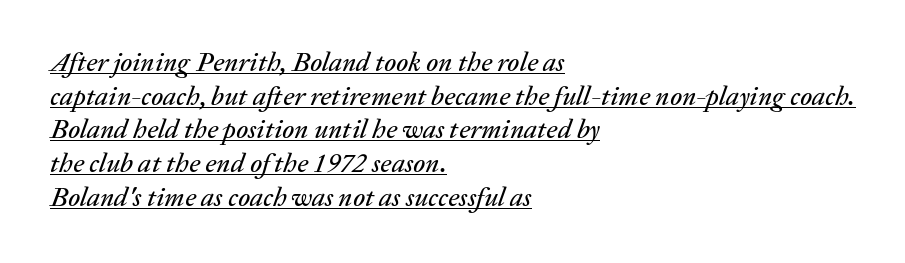
These lines sit exactly where default settings would place them. Horizontal alignment here is leftward, the default for most running prose. Yep, that's italic — everything's leaning. Each word holds together tightly as a unit, with standard inter-letter gaps. Quick note: underline on.
